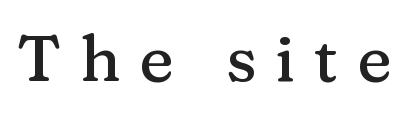
Varying glyph widths throughout — classic text-font behaviour. Little horizontal feet cap the strokes, marking this as serif type. The zone under the glyphs is completely vacant. In terms of posture, this sample is upright.
